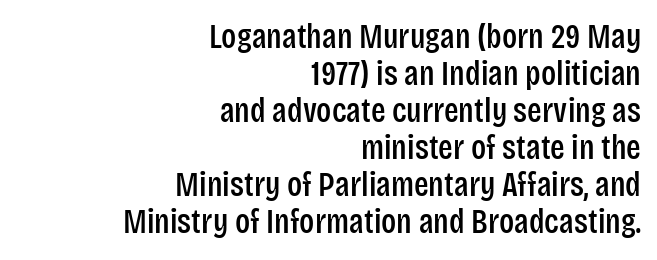
This rendering features lettering with no underline. Every row of glyphs terminates at an identical x-position on the right. In terms of posture, this sample is upright. Between one letter and the next there's only the usual sliver of space. Line spacing here is tight.
